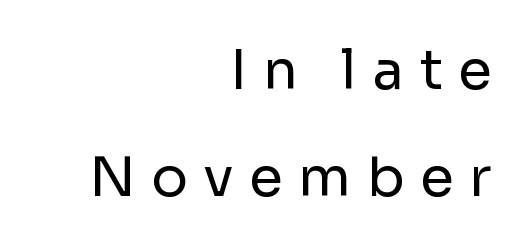
{"serif": "no", "italic": "no", "bold": "no", "weight": "regular", "width": "normal", "stroke_contrast": "low", "x_height": "medium", "monospaced": "no", "underline": "no", "align": "right", "line_spacing": "loose", "line_spacing_ratio": 1.95, "letter_spacing": "wide", "letter_spacing_em": 0.28, "glyph_px": 55}
